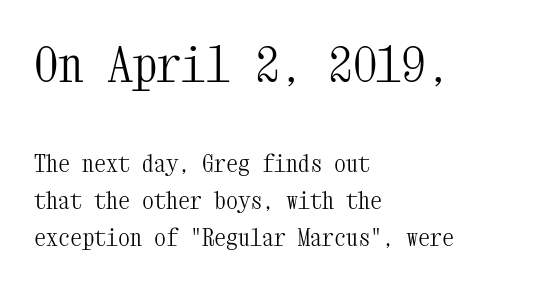
Q: Is the text bold? A: No.
Q: Is the text italic (slanted)? A: No, it is upright.
Q: Is the typeface a serif or a sans-serif typeface? A: Serif.
Q: Is the text underlined? A: No.
Q: How is the paragraph aligned? A: Left-aligned.
Q: Is the spacing between letters normal or unusually wide? A: Normal.
Q: Is the spacing between lines tight, normal or loose? A: Normal.
Q: Which block of text is set in a larger size, the first (top) or the second (bottom)? A: The first (top) one.
Q: Width (condensed, normal, or wide)? A: Condensed.
Q: Stroke contrast? A: Medium.
Q: x-height? A: Medium.
Q: Monospaced? A: Yes.
